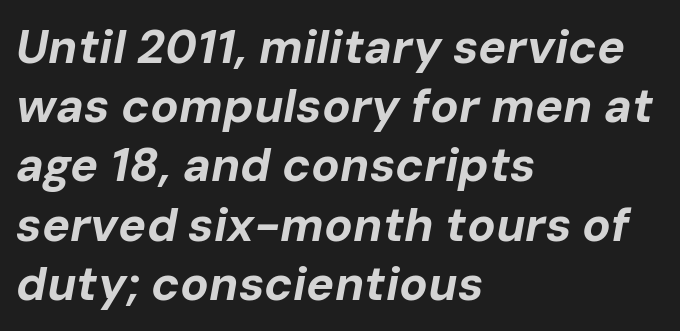
{"italic": "yes", "lean": "right", "slant_degrees": 10, "bold": "yes", "weight": "bold", "width": "normal", "stroke_contrast": "low", "x_height": "medium", "monospaced": "no", "underline": "no", "align": "left", "line_spacing": "normal", "line_spacing_ratio": 1.26, "letter_spacing": "normal", "letter_spacing_em": 0.0, "glyph_px": 47}
